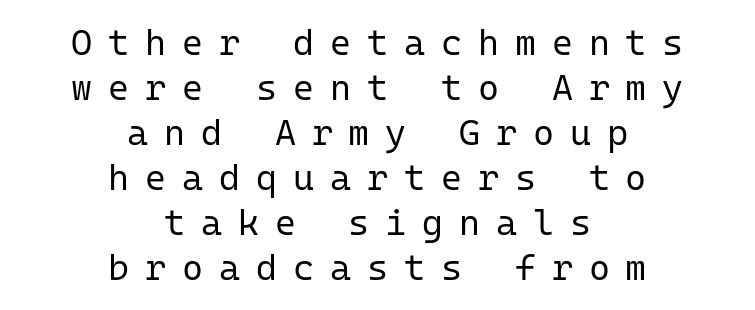
{"serif": "no", "italic": "no", "bold": "no", "weight": "regular", "width": "normal", "stroke_contrast": "low", "x_height": "medium", "monospaced": "yes", "underline": "no", "align": "center", "line_spacing": "normal", "line_spacing_ratio": 1.25, "letter_spacing": "wide", "letter_spacing_em": 0.44, "glyph_px": 36}
